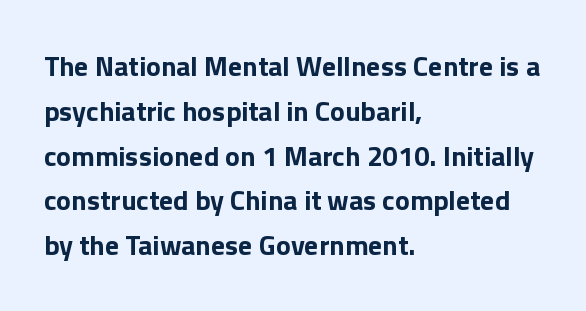
The image shows 28 px bold sans-serif type, upright; set left-aligned, normal line spacing (1.6x), normal letter spacing, not underlined; a medium x-height.
